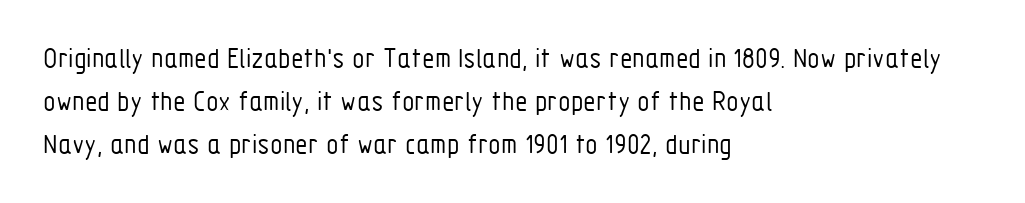
{"serif": "no", "italic": "no", "bold": "no", "weight": "light", "width": "condensed", "stroke_contrast": "low", "x_height": "medium", "monospaced": "no", "underline": "no", "align": "left", "line_spacing": "normal", "line_spacing_ratio": 1.49, "letter_spacing": "normal", "letter_spacing_em": 0.0, "glyph_px": 29}
